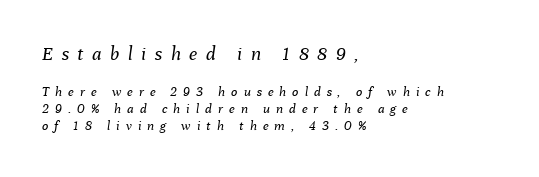
{"italic": "yes", "lean": "right", "slant_degrees": 8, "bold": "no", "underline": "no", "align": "left", "line_spacing_ratio": 1.23, "letter_spacing": "wide", "letter_spacing_em": 0.43, "larger_block": "first", "size_ratio": 1.43, "glyph_px": 20}
